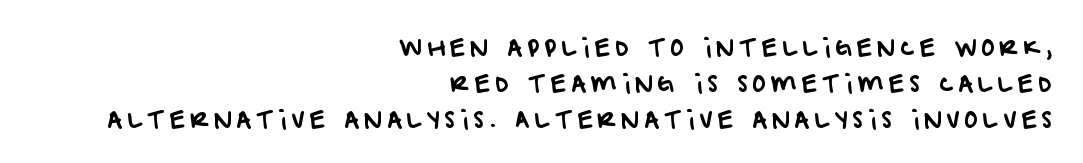
Q: Is the text underlined? A: No.
Q: How is the paragraph aligned? A: Right-aligned.
Q: Is the spacing between letters normal or unusually wide? A: Unusually wide.
Q: Is the spacing between lines tight, normal or loose? A: Normal.
